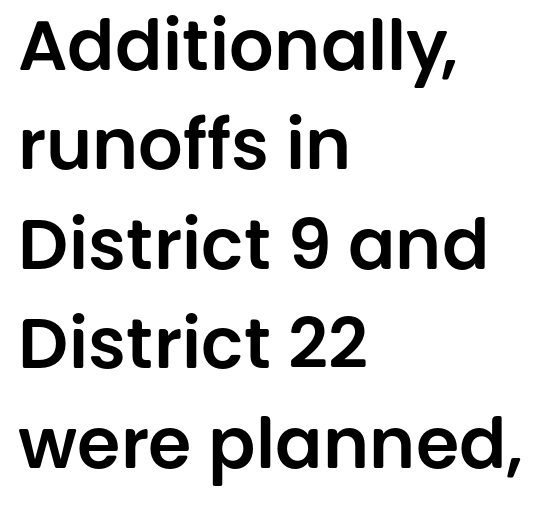
The image shows 70 px sans-serif type, upright; set left-aligned, normal line spacing (1.42x), normal letter spacing, not underlined; low stroke contrast and a large x-height.
